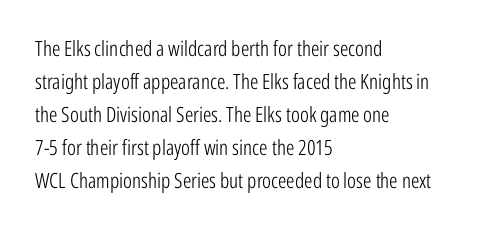
{"italic": "no", "bold": "no", "underline": "no", "align": "left", "line_spacing": "normal", "line_spacing_ratio": 1.57, "letter_spacing": "normal", "letter_spacing_em": 0.0, "glyph_px": 21}
